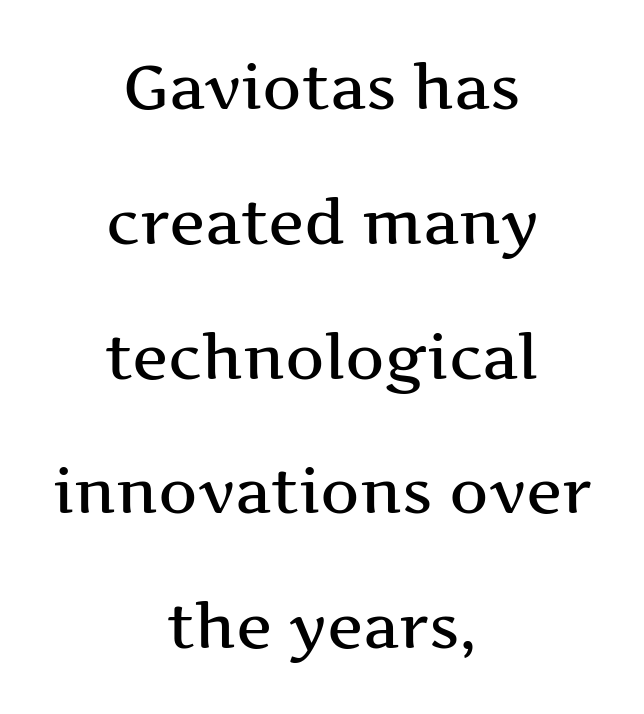
The image shows 61 px wide serif type, upright; set centered, loose line spacing (2.21x), normal letter spacing, not underlined; medium stroke contrast and a medium x-height.
